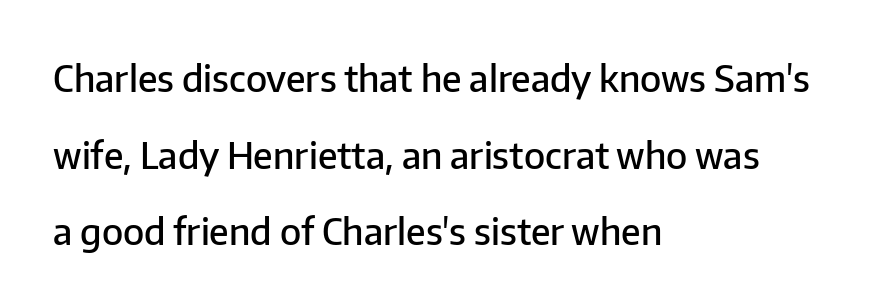
The image shows 37 px semibold sans-serif type, upright; set left-aligned, loose line spacing (2.07x), normal letter spacing, not underlined; low stroke contrast and a medium x-height.
